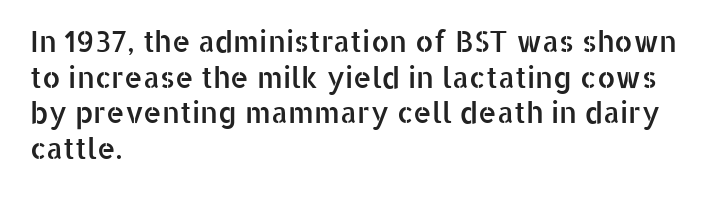
The image shows 29 px sans-serif type, upright; set left-aligned, line spacing 1.23x, normal letter spacing, not underlined; low stroke contrast and a medium x-height.
